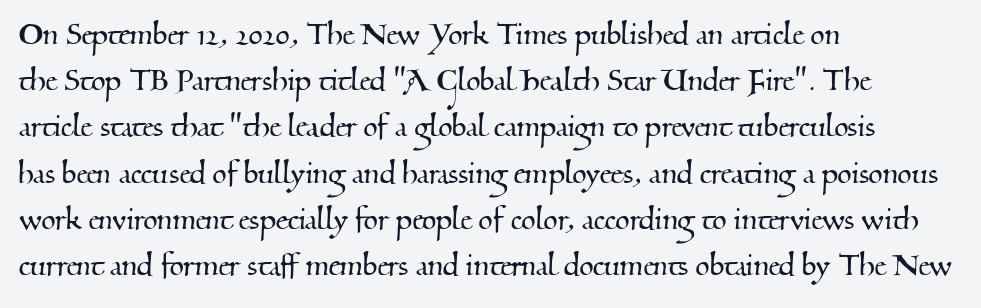
{"serif": "yes", "width": "normal", "stroke_contrast": "medium", "x_height": "small", "monospaced": "no", "underline": "no", "align": "left", "line_spacing": "normal", "line_spacing_ratio": 1.25, "letter_spacing": "normal", "letter_spacing_em": 0.0, "glyph_px": 37}
